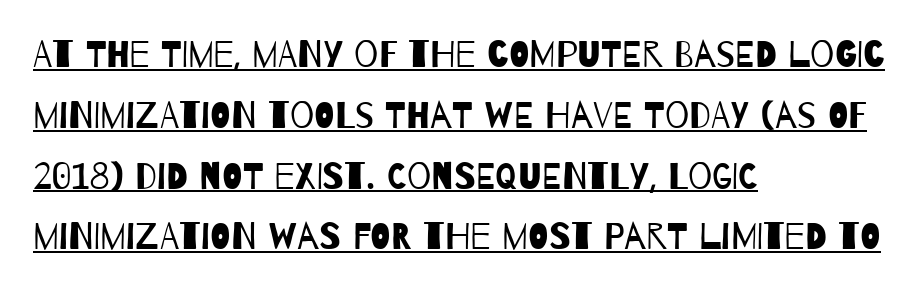
{"serif": "no", "bold": "no", "weight": "regular", "width": "condensed", "stroke_contrast": "low", "x_height": "large", "monospaced": "no", "underline": "yes", "align": "left", "line_spacing": "normal", "line_spacing_ratio": 1.6, "letter_spacing": "normal", "letter_spacing_em": 0.0, "glyph_px": 38}
